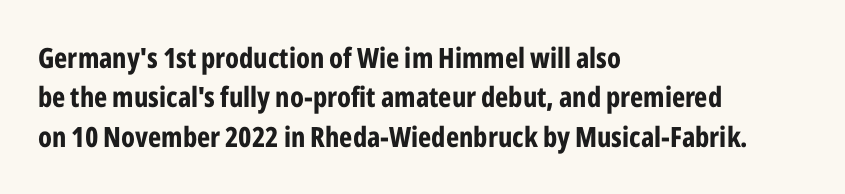
Q: Is the text bold? A: Yes.
Q: Is the text italic (slanted)? A: No, it is upright.
Q: Is the typeface a serif or a sans-serif typeface? A: Sans-serif.
Q: Is the text underlined? A: No.
Q: How is the paragraph aligned? A: Left-aligned.
Q: Is the spacing between letters normal or unusually wide? A: Normal.
Q: Is the spacing between lines tight, normal or loose? A: Normal.
Q: Width (condensed, normal, or wide)? A: Condensed.
Q: Stroke contrast? A: Low.
Q: x-height? A: Medium.
Q: Monospaced? A: No.
